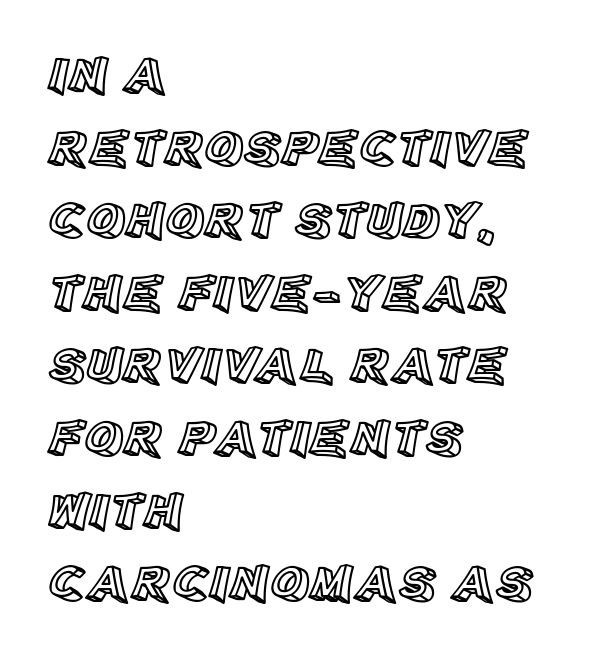
The image shows 53 px text type; set left-aligned, normal line spacing (1.37x), normal letter spacing, not underlined; a large x-height.
